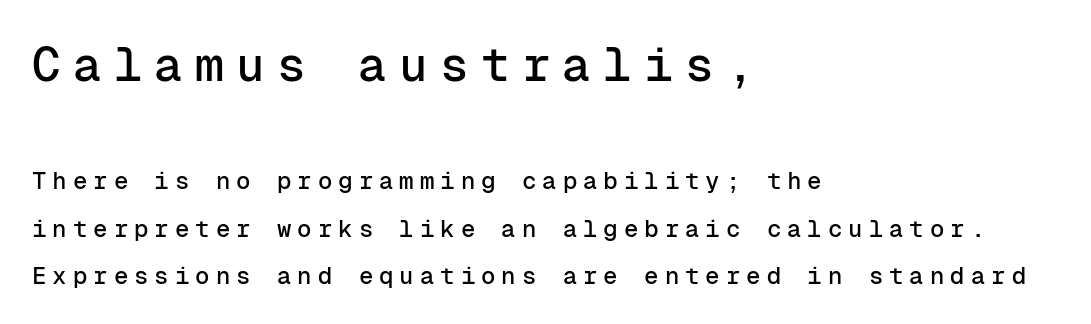
This sample trades compactness for vertical openness between lines. Is this a fixed-width face? Yes — each glyph sits in an identical cell. The face used here is a sans, in the tradition of grotesques and geometrics. Rendered with straight, roman letterforms. The compositor pushed each line to the left boundary. This sample uses expanded letter spacing, leaving extra air between glyphs.
